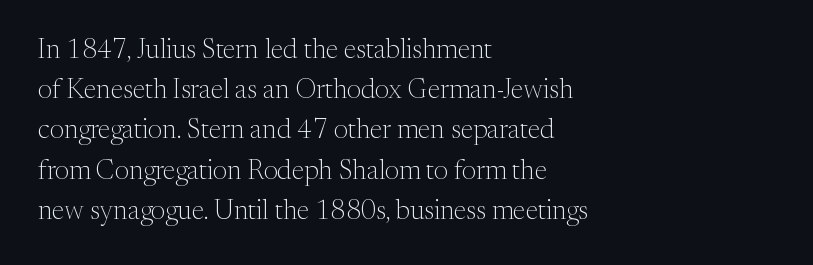
{"italic": "no", "bold": "no", "underline": "no", "align": "left", "line_spacing": "normal", "line_spacing_ratio": 1.49, "letter_spacing": "normal", "letter_spacing_em": 0.0, "glyph_px": 27}
